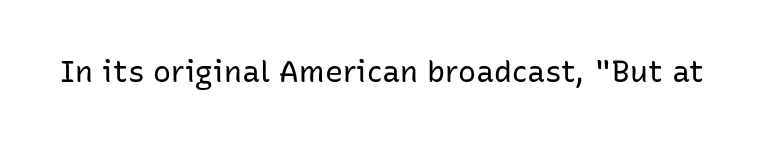
{"serif": "no", "italic": "no", "bold": "no", "weight": "regular", "width": "normal", "stroke_contrast": "low", "x_height": "medium", "monospaced": "no", "underline": "no", "letter_spacing": "normal", "letter_spacing_em": 0.0, "glyph_px": 30}
